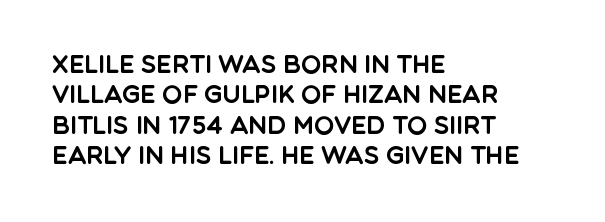
The image shows 24 px text type, upright; set left-aligned, normal line spacing (1.27x), normal letter spacing, not underlined.
